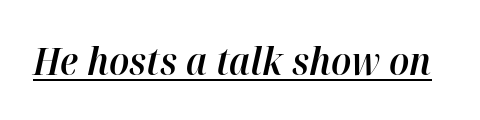
{"italic": "yes", "lean": "right", "slant_degrees": 12, "bold": "semi", "weight": "semibold", "width": "normal", "stroke_contrast": "high", "x_height": "medium", "monospaced": "no", "underline": "yes", "letter_spacing": "normal", "letter_spacing_em": 0.0, "glyph_px": 39}
